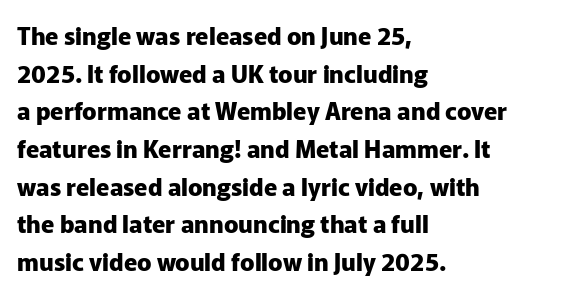
{"italic": "no", "bold": "yes", "underline": "no", "align": "left", "line_spacing": "normal", "line_spacing_ratio": 1.57, "letter_spacing": "normal", "letter_spacing_em": 0.0, "glyph_px": 24}
